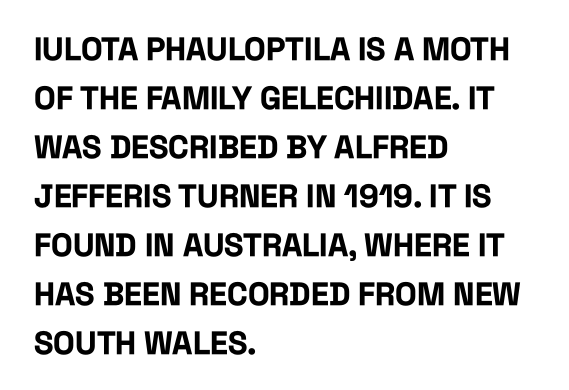
The typography opts for an upright posture over an oblique one. Quick note: underline off. Spacing between characters is what you'd get straight out of the box. The ragged edge is on the right, which tells us the setting is flush left.
